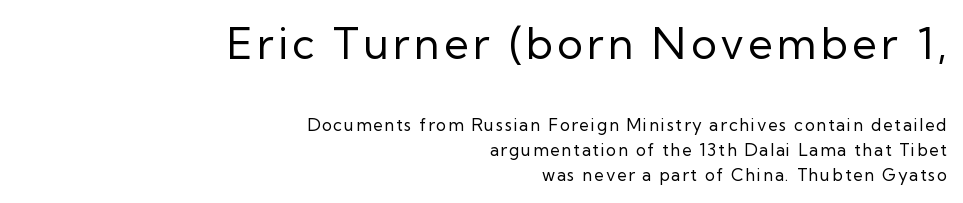
Which chunk is bigger? The first one — the top block dwarfs the bottom. Compared with typical paragraphs, the rows here are spaced about the same. In terms of letterform style, serifs are entirely absent. Ascenders rise straight up at ninety degrees.
